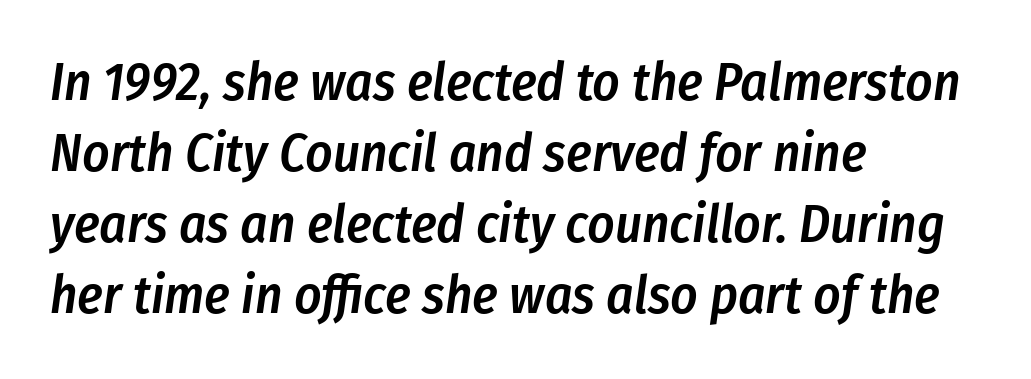
Q: Is the text bold? A: Semi-bold.
Q: Is the text italic (slanted)? A: Yes, it leans right by about 8 degrees.
Q: Is the text underlined? A: No.
Q: How is the paragraph aligned? A: Left-aligned.
Q: Is the spacing between letters normal or unusually wide? A: Normal.
Q: Is the spacing between lines tight, normal or loose? A: Normal.
Q: Width (condensed, normal, or wide)? A: Condensed.
Q: Stroke contrast? A: Low.
Q: x-height? A: Medium.
Q: Monospaced? A: No.
